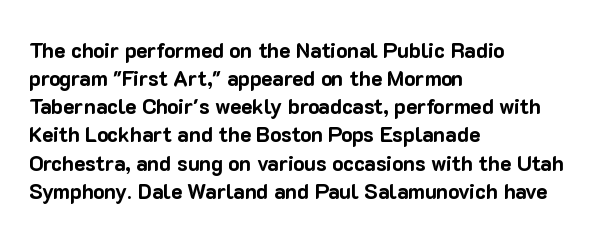
The image shows 21 px bold type, upright; set left-aligned, normal line spacing (1.34x), normal letter spacing, not underlined.
